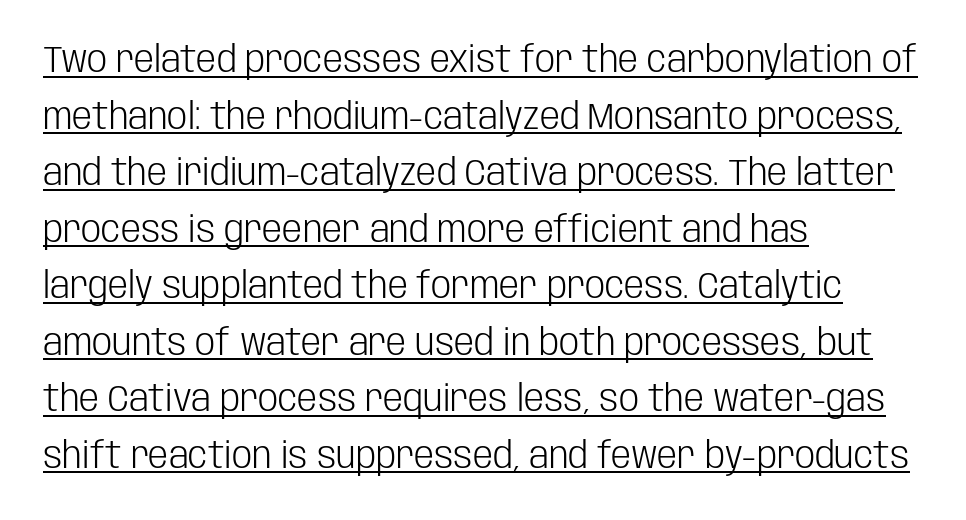
{"serif": "no", "italic": "no", "bold": "no", "weight": "light", "width": "condensed", "stroke_contrast": "low", "x_height": "large", "monospaced": "no", "underline": "yes", "align": "left", "line_spacing": "normal", "line_spacing_ratio": 1.57, "letter_spacing": "normal", "letter_spacing_em": 0.0, "glyph_px": 36}
